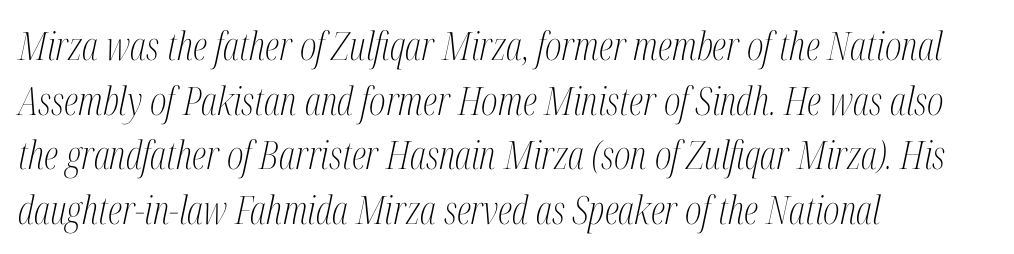
Q: Is the text bold? A: No.
Q: Is the text italic (slanted)? A: Yes, it leans right by about 12 degrees.
Q: Is the typeface a serif or a sans-serif typeface? A: Serif.
Q: Is the text underlined? A: No.
Q: How is the paragraph aligned? A: Left-aligned.
Q: Is the spacing between letters normal or unusually wide? A: Normal.
Q: Is the spacing between lines tight, normal or loose? A: Normal.
Q: Width (condensed, normal, or wide)? A: Condensed.
Q: Stroke contrast? A: Medium.
Q: x-height? A: Medium.
Q: Monospaced? A: No.
